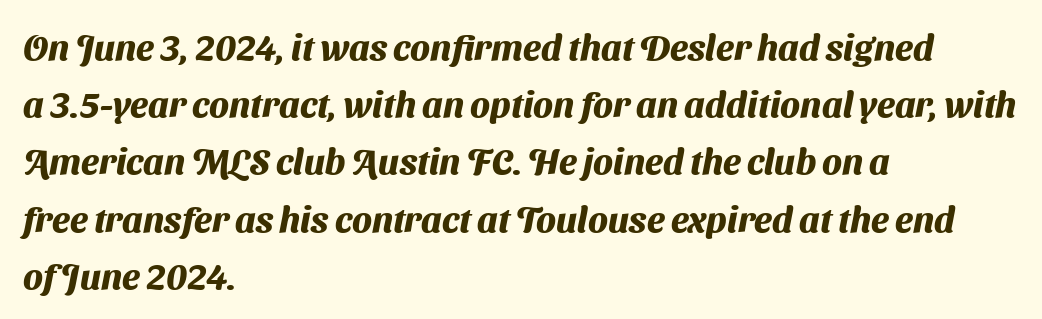
The image shows 36 px heavy sans-serif type; set left-aligned, normal line spacing (1.59x), normal letter spacing, not underlined; medium stroke contrast and a medium x-height.
